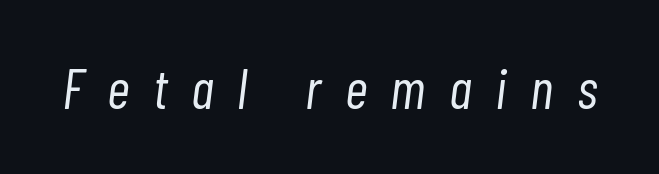
{"italic": "yes", "lean": "right", "slant_degrees": 7, "bold": "no", "weight": "light", "width": "condensed", "stroke_contrast": "low", "x_height": "medium", "monospaced": "no", "underline": "no", "letter_spacing": "wide", "letter_spacing_em": 0.42, "glyph_px": 56}
